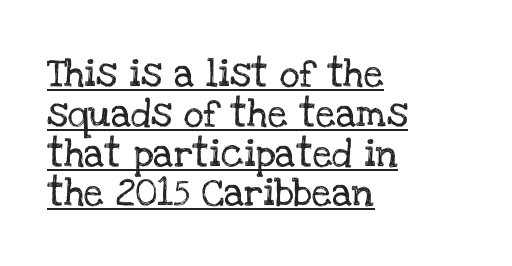
{"serif": "yes", "italic": "no", "width": "normal", "stroke_contrast": "low", "x_height": "large", "monospaced": "no", "underline": "yes", "align": "left", "line_spacing": "normal", "line_spacing_ratio": 1.42, "letter_spacing": "normal", "letter_spacing_em": 0.0, "glyph_px": 28}
